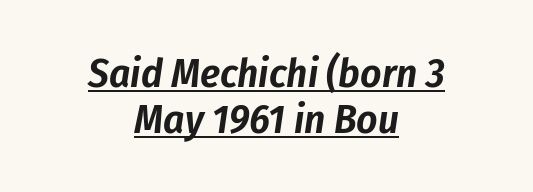
{"italic": "yes", "lean": "right", "slant_degrees": 8, "width": "condensed", "stroke_contrast": "low", "x_height": "medium", "monospaced": "no", "underline": "yes", "align": "center", "line_spacing": "tight", "line_spacing_ratio": 1.12, "letter_spacing": "normal", "letter_spacing_em": 0.0, "glyph_px": 41}
